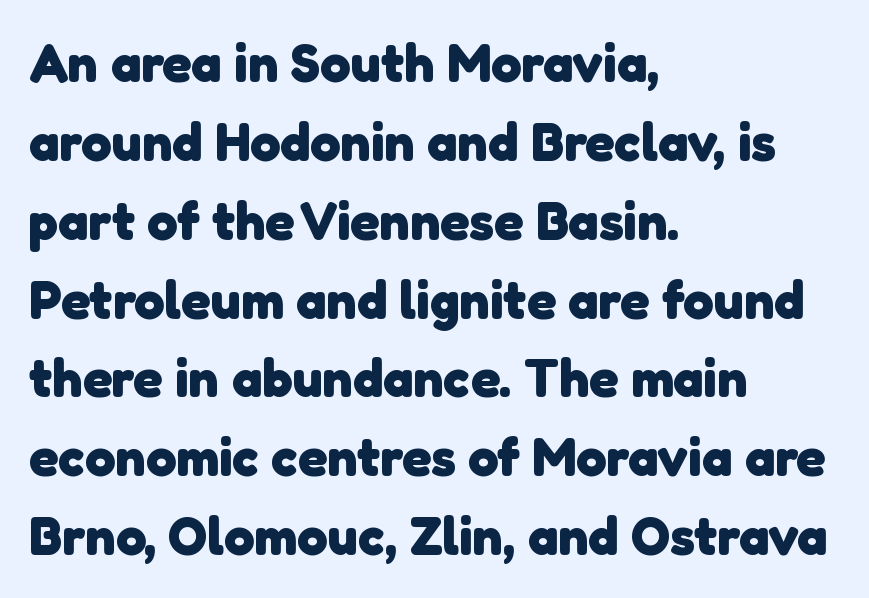
Spacing verdict: proportional, widths tailored to each character. Letter spacing: default. Rule under the text: the space is simply empty. Is the type bold? Yes — the strokes are clearly thick and heavy. The passage is arranged the way most books set body copy — flush left.
